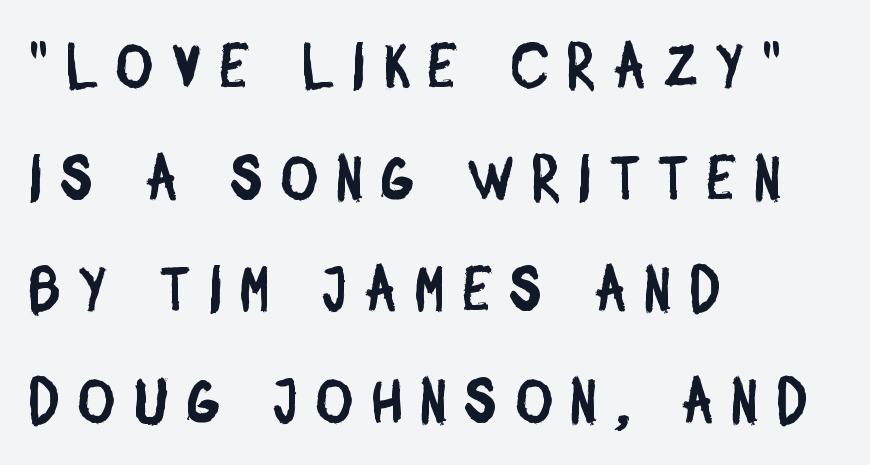
{"serif": "no", "width": "condensed", "stroke_contrast": "low", "x_height": "large", "monospaced": "no", "underline": "no", "align": "left", "line_spacing_ratio": 1.77, "letter_spacing": "wide", "letter_spacing_em": 0.3, "glyph_px": 63}
